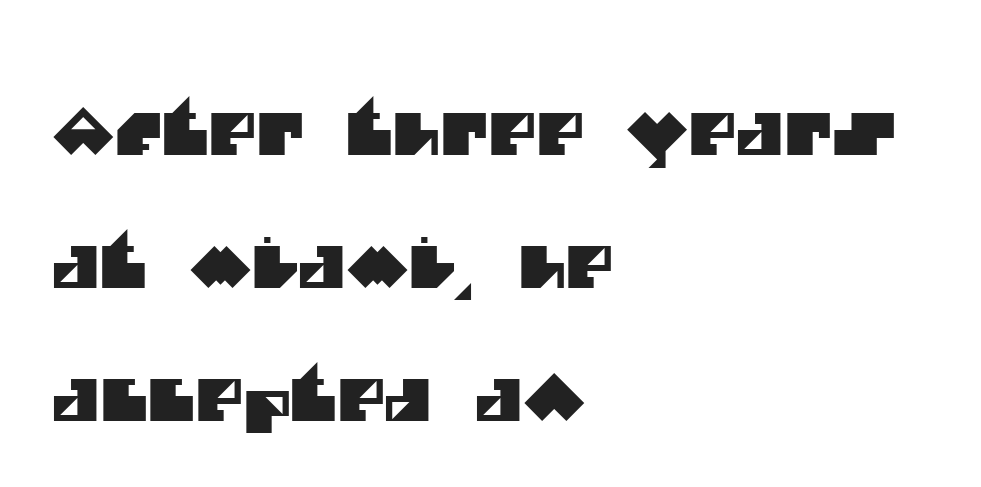
The image shows 58 px sans-serif type; set left-aligned, loose line spacing (2.29x), normal letter spacing, not underlined; medium stroke contrast and a large x-height.
